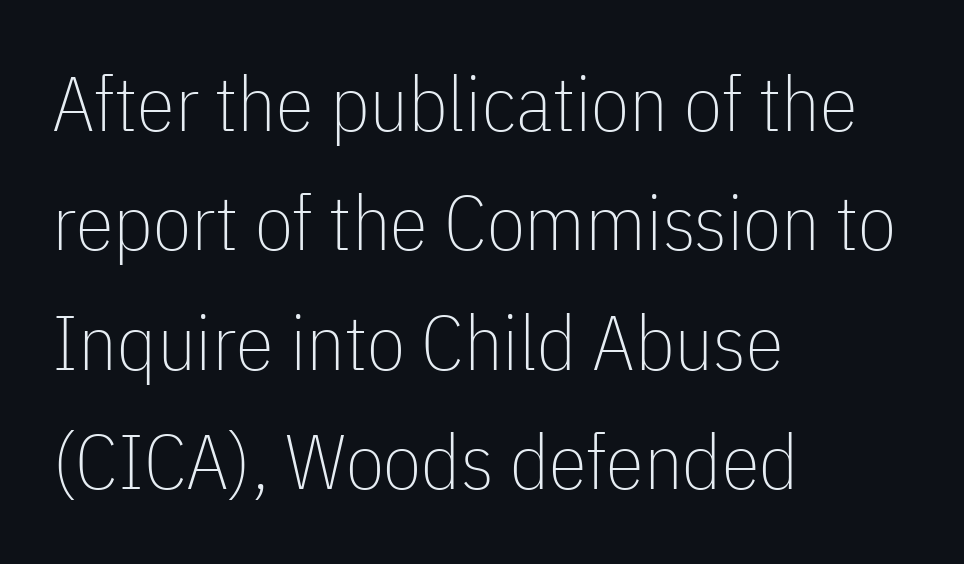
The image shows 77 px thin, condensed sans-serif type, upright; set left-aligned, normal line spacing (1.55x), normal letter spacing, not underlined; low stroke contrast and a medium x-height.
